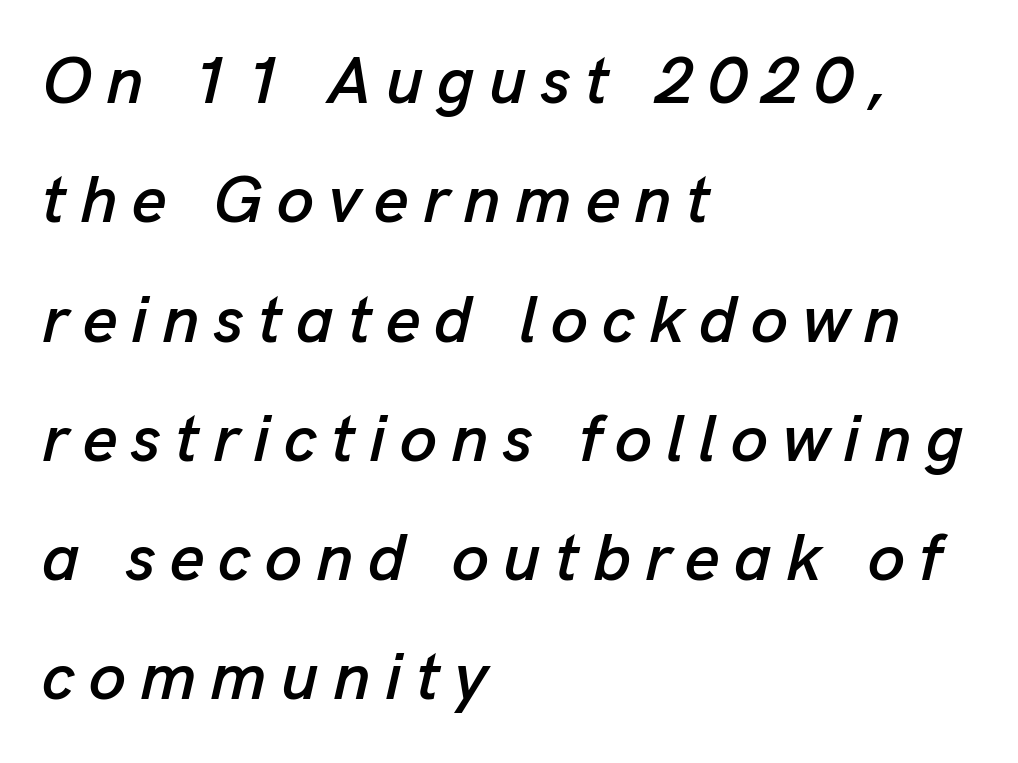
Only glyphs here, with clear space below each row. Letter spacing: wide. Left-aligned paragraph, ragged on the right. The glyphs look as if they've been sheared to an angle. You could not count columns in this text — the font is proportionally spaced.
